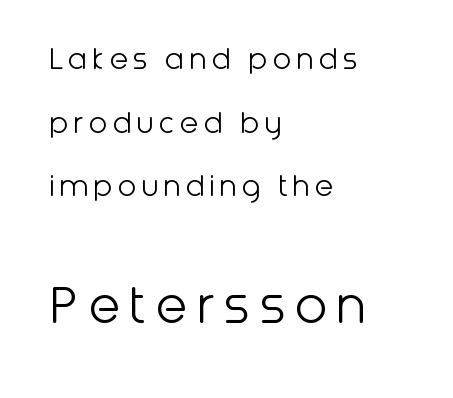
The image shows 60 px light sans-serif type, upright; set left-aligned, line spacing 1.87x, not underlined; the second (bottom) block is 1.76x larger; low stroke contrast and a medium x-height.
